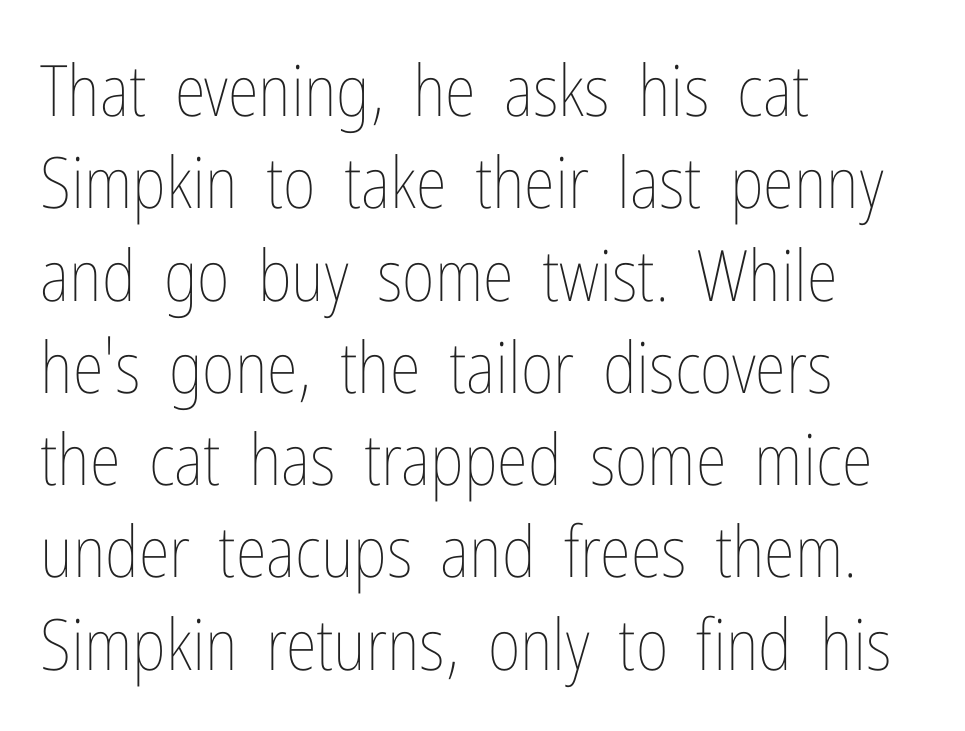
The image shows 71 px thin, condensed type, upright; set left-aligned, normal line spacing (1.3x), normal letter spacing, not underlined; low stroke contrast and a medium x-height.
